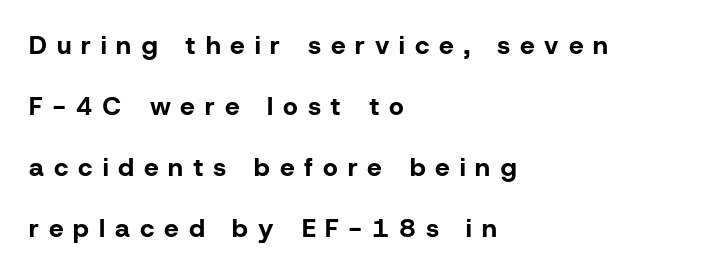
The image shows 26 px bold type, upright; set left-aligned, loose line spacing (2.35x), unusually wide letter spacing (+0.38 em), not underlined.
